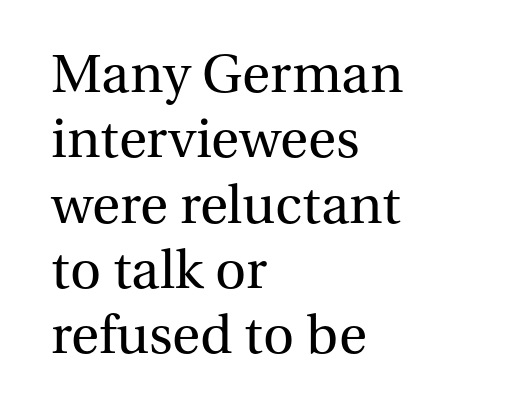
Q: Is the text bold? A: No.
Q: Is the text italic (slanted)? A: No, it is upright.
Q: Is the typeface a serif or a sans-serif typeface? A: Serif.
Q: Is the text underlined? A: No.
Q: How is the paragraph aligned? A: Left-aligned.
Q: Is the spacing between letters normal or unusually wide? A: Normal.
Q: Width (condensed, normal, or wide)? A: Normal.
Q: Stroke contrast? A: Medium.
Q: x-height? A: Medium.
Q: Monospaced? A: No.
